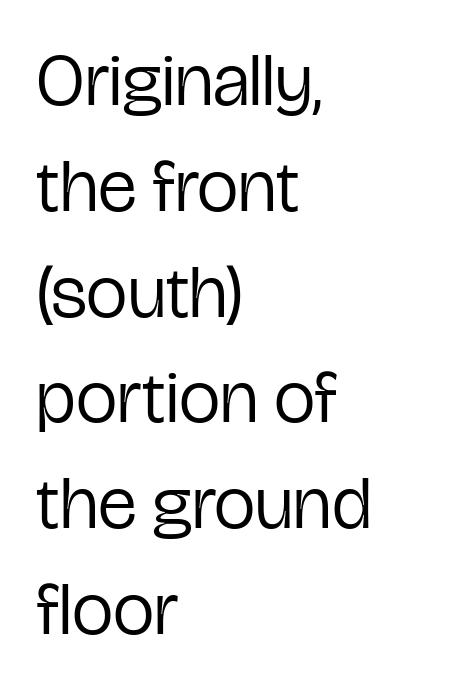
{"serif": "no", "italic": "no", "bold": "no", "weight": "regular", "width": "condensed", "stroke_contrast": "low", "x_height": "medium", "monospaced": "no", "underline": "no", "align": "left", "line_spacing": "normal", "line_spacing_ratio": 1.43, "letter_spacing": "normal", "letter_spacing_em": 0.0, "glyph_px": 74}
